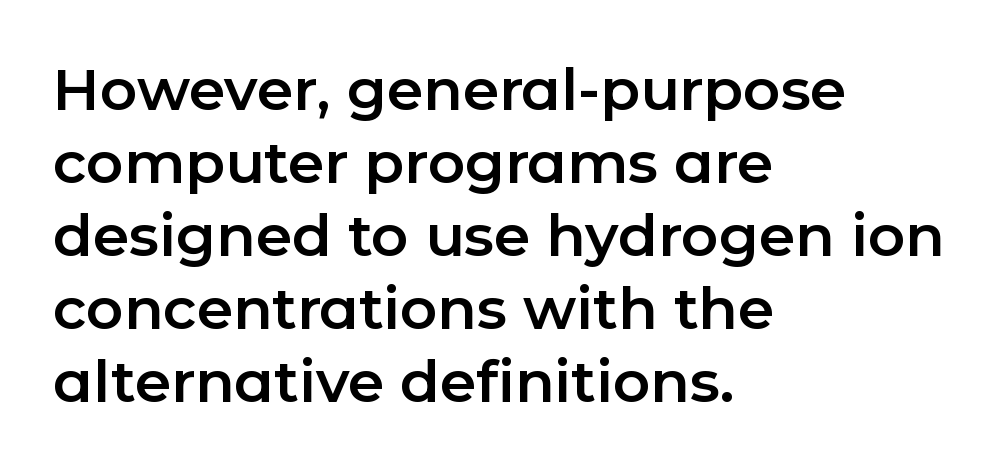
{"serif": "no", "italic": "no", "width": "normal", "stroke_contrast": "low", "x_height": "medium", "monospaced": "no", "underline": "no", "align": "left", "line_spacing": "normal", "line_spacing_ratio": 1.26, "letter_spacing": "normal", "letter_spacing_em": 0.0, "glyph_px": 58}
